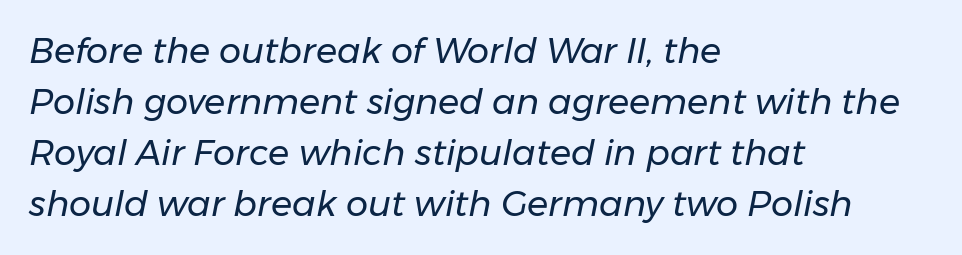
{"italic": "yes", "lean": "right", "slant_degrees": 11, "bold": "no", "weight": "regular", "width": "normal", "stroke_contrast": "low", "x_height": "medium", "monospaced": "no", "underline": "no", "align": "left", "line_spacing": "normal", "line_spacing_ratio": 1.46, "letter_spacing": "normal", "letter_spacing_em": 0.0, "glyph_px": 35}
